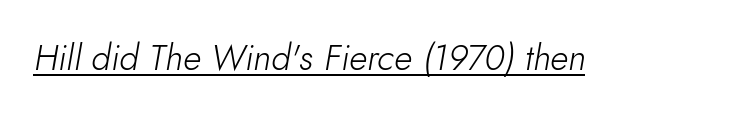
{"italic": "yes", "lean": "right", "slant_degrees": 10, "bold": "no", "weight": "light", "width": "normal", "stroke_contrast": "low", "x_height": "small", "monospaced": "no", "underline": "yes", "letter_spacing": "normal", "letter_spacing_em": 0.0, "glyph_px": 35}
